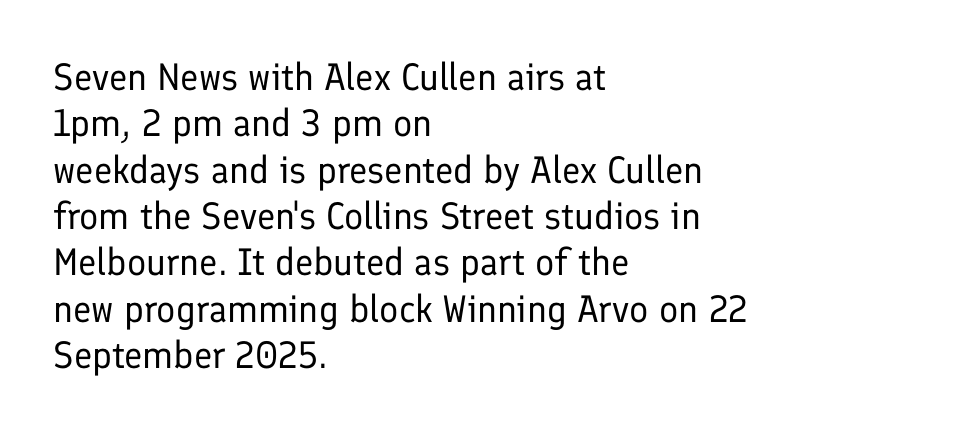
{"serif": "no", "italic": "no", "bold": "no", "weight": "regular", "width": "normal", "stroke_contrast": "low", "x_height": "medium", "monospaced": "no", "underline": "no", "align": "left", "line_spacing_ratio": 1.22, "letter_spacing": "normal", "letter_spacing_em": 0.0, "glyph_px": 38}
